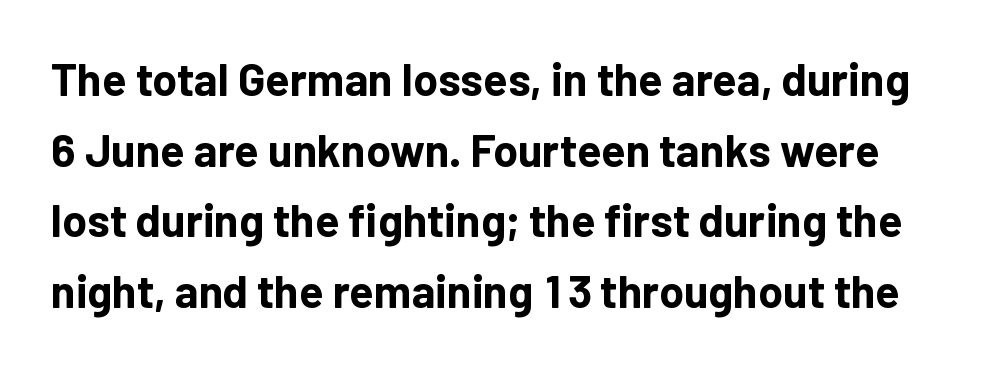
{"serif": "no", "italic": "no", "bold": "yes", "weight": "bold", "width": "normal", "stroke_contrast": "low", "x_height": "medium", "monospaced": "no", "underline": "no", "line_spacing": "normal", "line_spacing_ratio": 1.57, "letter_spacing": "normal", "letter_spacing_em": 0.0, "glyph_px": 45}
